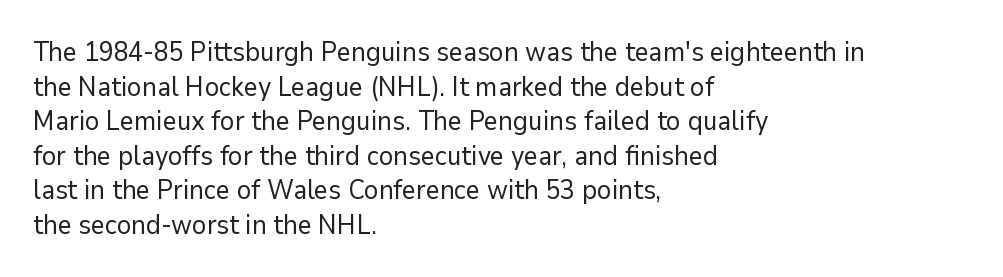
The image shows 27 px text type, upright; set left-aligned, normal line spacing (1.28x), normal letter spacing, not underlined.
